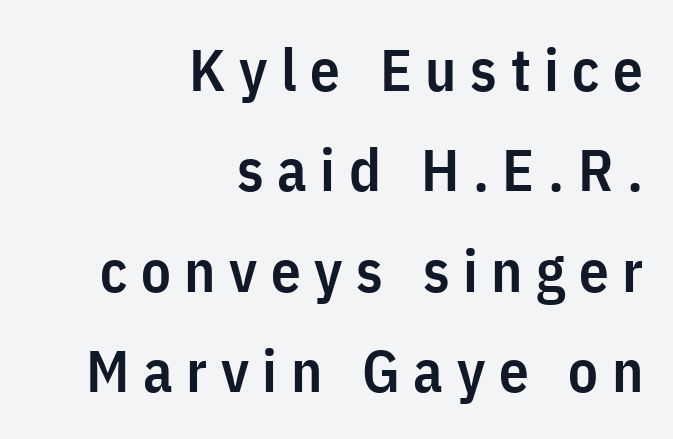
The image shows 59 px semibold, condensed sans-serif type, upright; set right-aligned, normal line spacing (1.7x), unusually wide letter spacing (+0.23 em), not underlined; low stroke contrast and a medium x-height.
